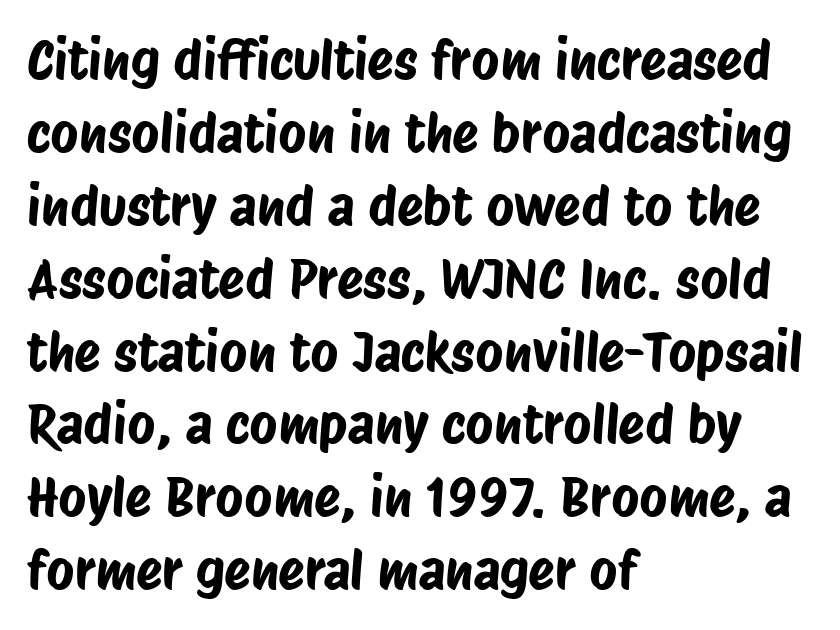
The image shows 54 px condensed sans-serif type; set left-aligned, normal line spacing (1.35x), normal letter spacing, not underlined; low stroke contrast and a large x-height.
